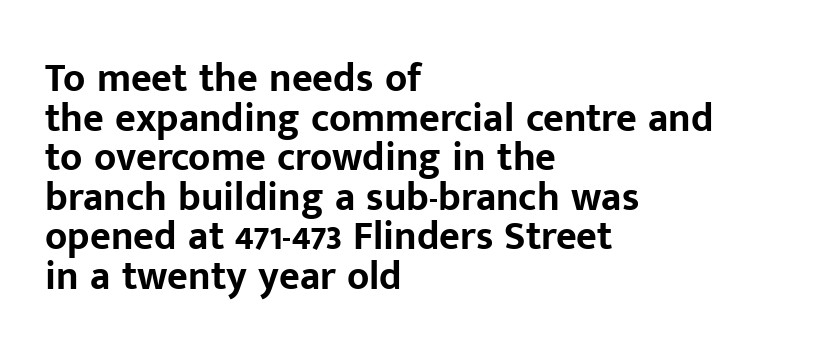
{"serif": "no", "italic": "no", "bold": "yes", "weight": "bold", "width": "normal", "stroke_contrast": "low", "x_height": "medium", "monospaced": "no", "underline": "no", "align": "left", "line_spacing": "tight", "line_spacing_ratio": 0.99, "letter_spacing": "normal", "letter_spacing_em": 0.0, "glyph_px": 40}
